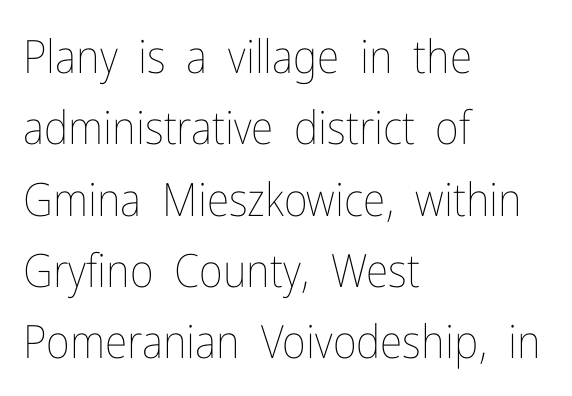
The image shows 46 px thin, condensed type, upright; set left-aligned, normal line spacing (1.55x), normal letter spacing, not underlined; low stroke contrast and a medium x-height.
